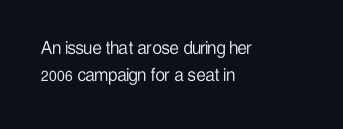
The image shows 21 px text type, upright; set left-aligned, normal line spacing (1.27x), normal letter spacing, not underlined.
